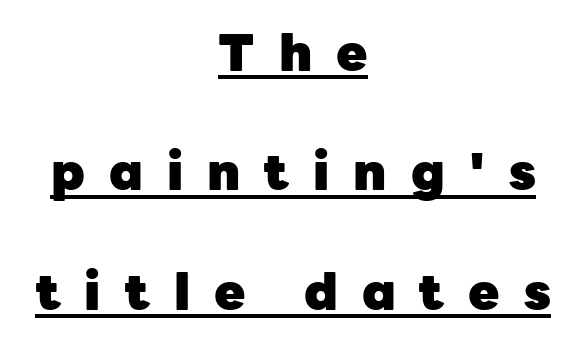
{"serif": "no", "italic": "no", "bold": "yes", "weight": "heavy", "width": "normal", "stroke_contrast": "low", "x_height": "medium", "monospaced": "no", "underline": "yes", "align": "center", "line_spacing": "loose", "line_spacing_ratio": 2.34, "letter_spacing": "wide", "letter_spacing_em": 0.47, "glyph_px": 51}
